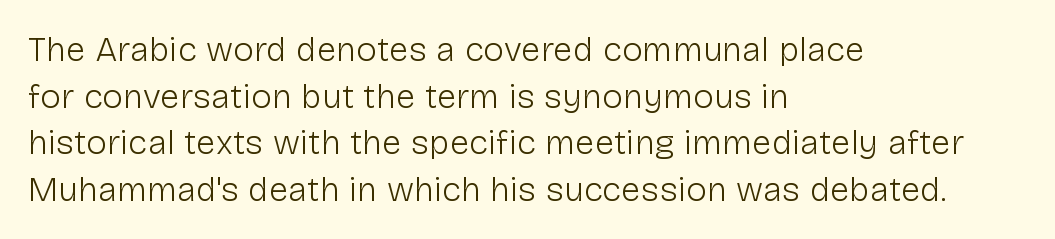
Q: Is the text bold? A: No.
Q: Is the text italic (slanted)? A: No, it is upright.
Q: Is the typeface a serif or a sans-serif typeface? A: Sans-serif.
Q: Is the text underlined? A: No.
Q: How is the paragraph aligned? A: Left-aligned.
Q: Is the spacing between letters normal or unusually wide? A: Normal.
Q: Is the spacing between lines tight, normal or loose? A: Normal.
Q: Width (condensed, normal, or wide)? A: Normal.
Q: Stroke contrast? A: Low.
Q: x-height? A: Medium.
Q: Monospaced? A: No.
